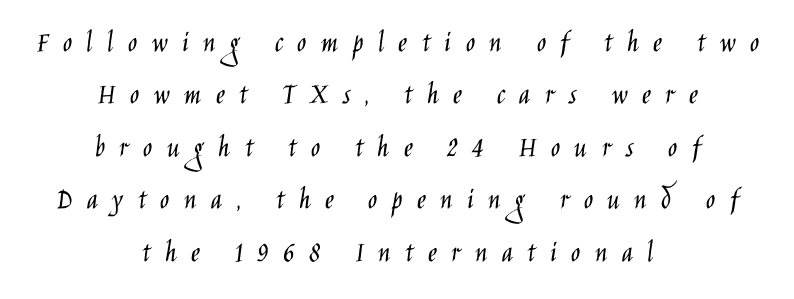
{"serif": "no", "bold": "no", "weight": "light", "width": "condensed", "stroke_contrast": "low", "x_height": "large", "monospaced": "no", "underline": "no", "align": "center", "line_spacing": "normal", "line_spacing_ratio": 1.69, "letter_spacing": "wide", "letter_spacing_em": 0.46, "glyph_px": 31}
